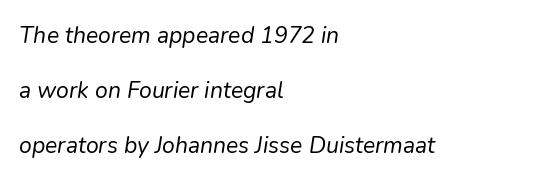
Q: Is the text bold? A: No.
Q: Is the text italic (slanted)? A: Yes, it leans right by about 9 degrees.
Q: Is the text underlined? A: No.
Q: How is the paragraph aligned? A: Left-aligned.
Q: Is the spacing between letters normal or unusually wide? A: Normal.
Q: Is the spacing between lines tight, normal or loose? A: Loose.
